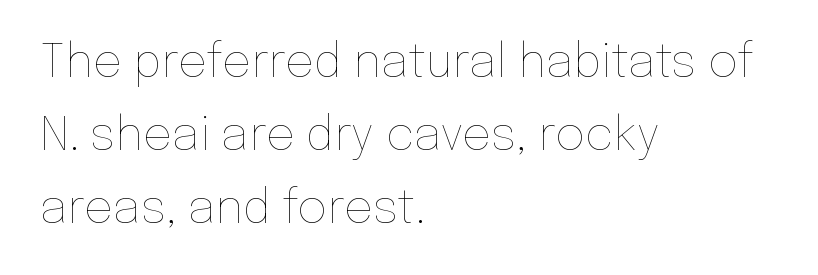
The image shows 46 px thin type, upright; set left-aligned, normal line spacing (1.59x), normal letter spacing, not underlined; low stroke contrast and a medium x-height.
